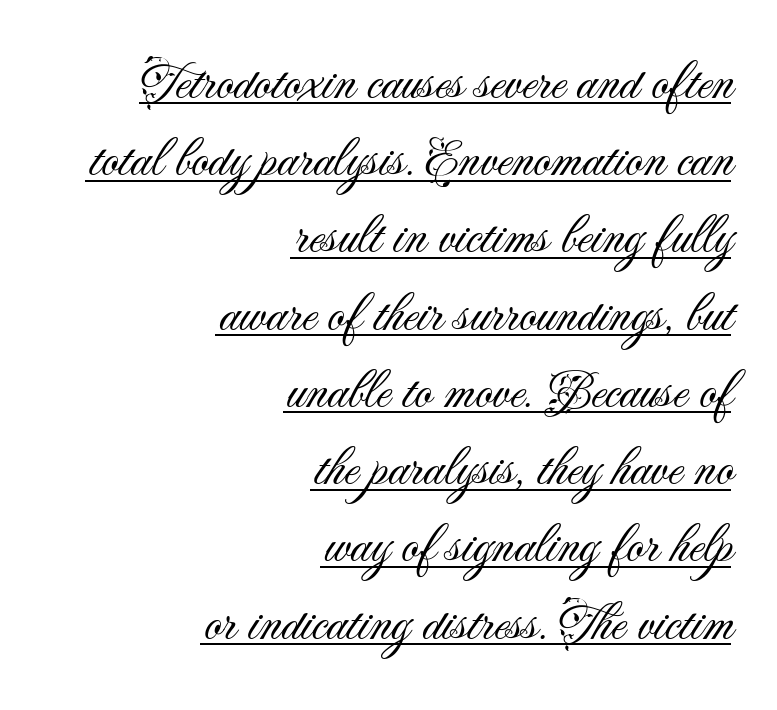
The image shows 54 px light sans-serif type; set right-aligned, normal line spacing (1.43x), normal letter spacing, underlined; medium stroke contrast and a small x-height.
